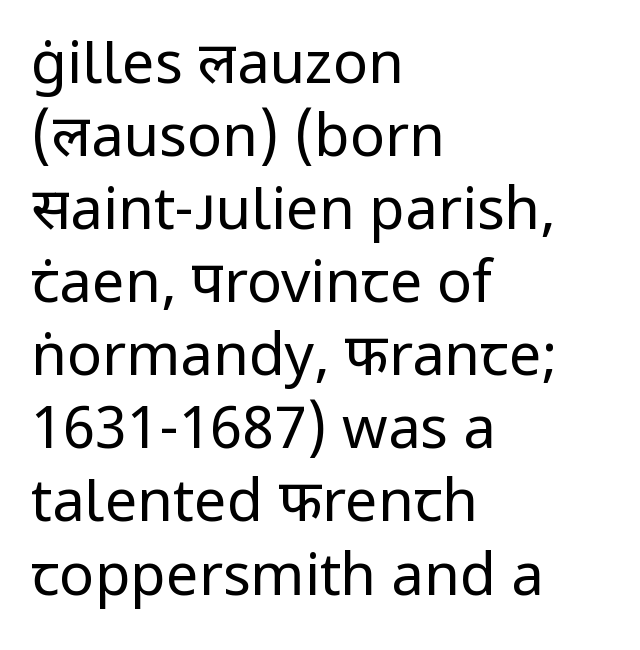
{"serif": "no", "italic": "no", "bold": "no", "weight": "regular", "width": "normal", "stroke_contrast": "low", "x_height": "medium", "monospaced": "no", "underline": "no", "align": "left", "line_spacing": "normal", "line_spacing_ratio": 1.26, "letter_spacing": "normal", "letter_spacing_em": 0.0, "glyph_px": 58}
